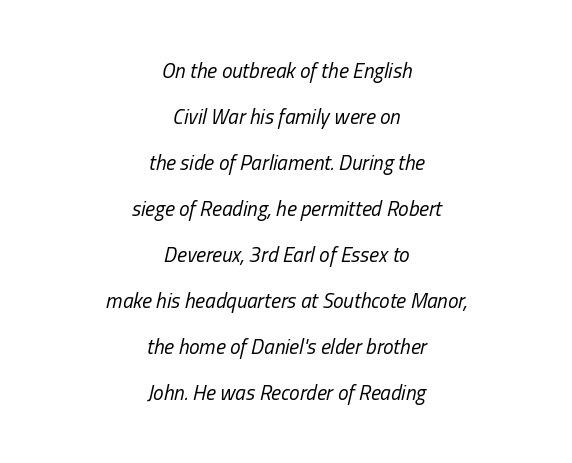
The image shows 21 px text type, italic (leaning right); set centered, loose line spacing (2.19x), normal letter spacing, not underlined.
